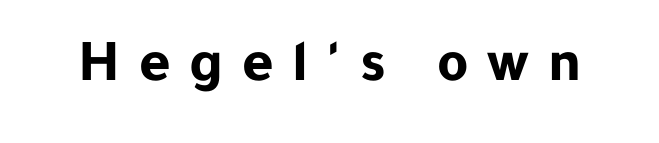
Q: Is the text bold? A: Yes.
Q: Is the text italic (slanted)? A: No, it is upright.
Q: Is the typeface a serif or a sans-serif typeface? A: Sans-serif.
Q: Is the text underlined? A: No.
Q: Is the spacing between letters normal or unusually wide? A: Unusually wide.
Q: Width (condensed, normal, or wide)? A: Normal.
Q: Stroke contrast? A: Low.
Q: x-height? A: Medium.
Q: Monospaced? A: No.
